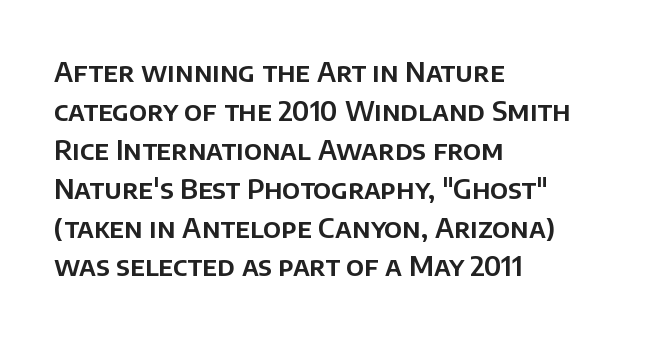
Q: Is the text italic (slanted)? A: No, it is upright.
Q: Is the text underlined? A: No.
Q: How is the paragraph aligned? A: Left-aligned.
Q: Is the spacing between letters normal or unusually wide? A: Normal.
Q: Is the spacing between lines tight, normal or loose? A: Normal.
